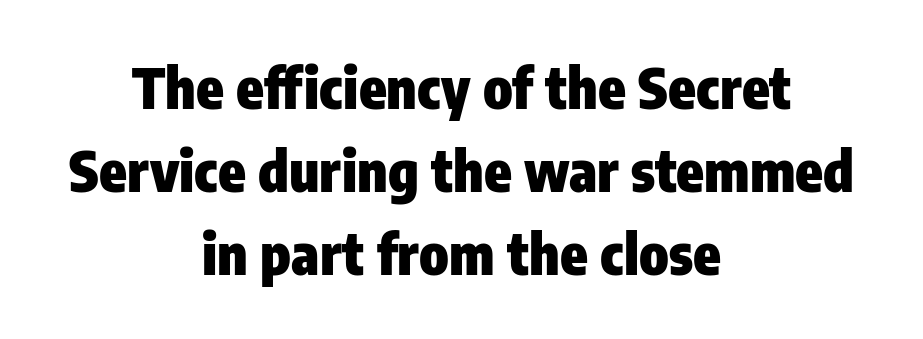
Notice how the passage keeps no hard edge, just a central spine. Nothing sits at the stroke ends, so this counts as sans-serif. The horizontal fit of the characters is conventional and even. Each new line begins a customary step beneath the previous one.
